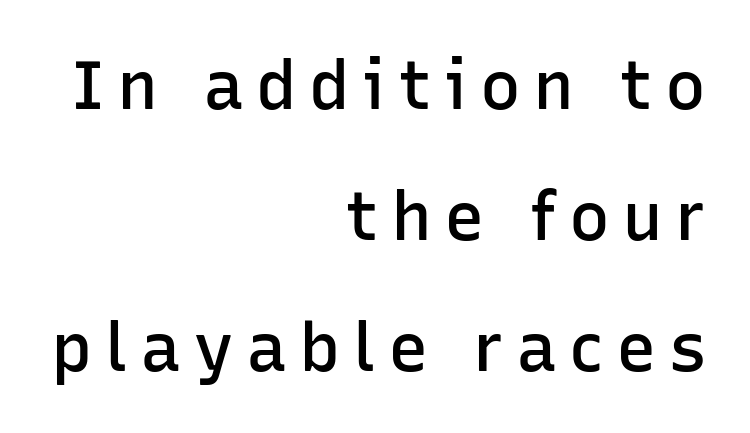
Summary of weight: moderately heavy, a semibold. This sample is right-justified, so line beginnings fall wherever the words allow. Varying glyph widths throughout — classic text-font behaviour. This rendering employs a face without finishing strokes, i.e., a sans-serif. A bare baseline throughout the passage.
